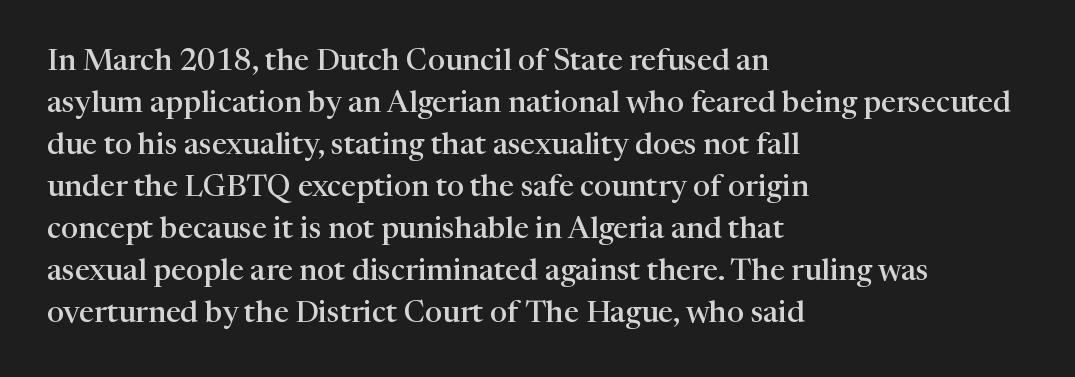
Q: Is the text bold? A: Semi-bold.
Q: Is the text italic (slanted)? A: No, it is upright.
Q: Is the typeface a serif or a sans-serif typeface? A: Serif.
Q: Is the text underlined? A: No.
Q: How is the paragraph aligned? A: Left-aligned.
Q: Is the spacing between letters normal or unusually wide? A: Normal.
Q: Is the spacing between lines tight, normal or loose? A: Normal.
Q: Width (condensed, normal, or wide)? A: Normal.
Q: Stroke contrast? A: High.
Q: x-height? A: Medium.
Q: Monospaced? A: No.
